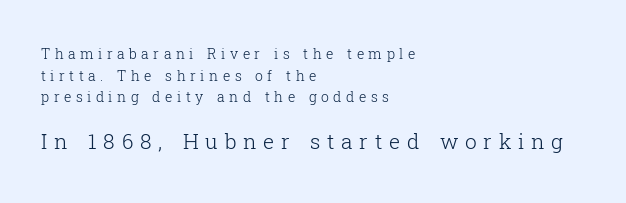
Q: Is the text bold? A: No.
Q: Is the text italic (slanted)? A: No, it is upright.
Q: Is the text underlined? A: No.
Q: How is the paragraph aligned? A: Left-aligned.
Q: Is the spacing between letters normal or unusually wide? A: Unusually wide.
Q: Is the spacing between lines tight, normal or loose? A: Normal.
Q: Which block of text is set in a larger size, the first (top) or the second (bottom)? A: The second (bottom) one.
